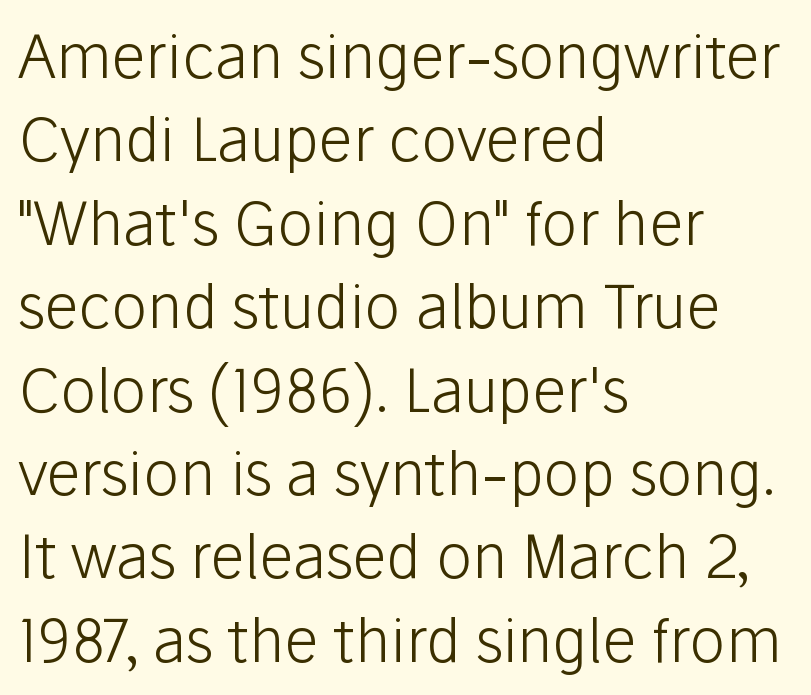
The strip under each line holds only bare page. Unbolded letterforms with no extra heft. The type is set solid horizontally, with unmodified tracking. This rendering uses left alignment, leaving the right contour irregular. The designer left line spacing at the default.
